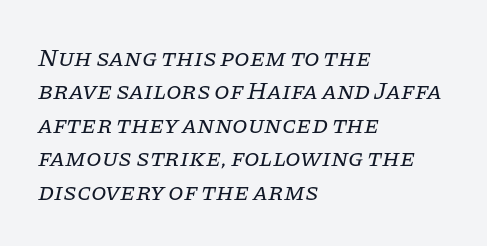
Q: Is the text bold? A: No.
Q: Is the text italic (slanted)? A: Yes, it leans right by about 11 degrees.
Q: Is the text underlined? A: No.
Q: How is the paragraph aligned? A: Left-aligned.
Q: Is the spacing between letters normal or unusually wide? A: Normal.
Q: Is the spacing between lines tight, normal or loose? A: Normal.
